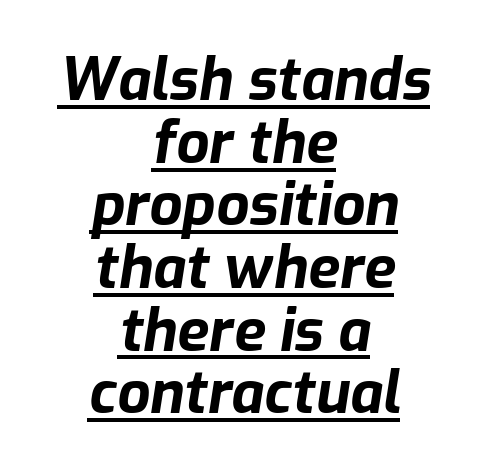
The image shows 58 px bold type, italic (leaning right); set centered, tight line spacing (1.08x), normal letter spacing, underlined; low stroke contrast and a medium x-height.
